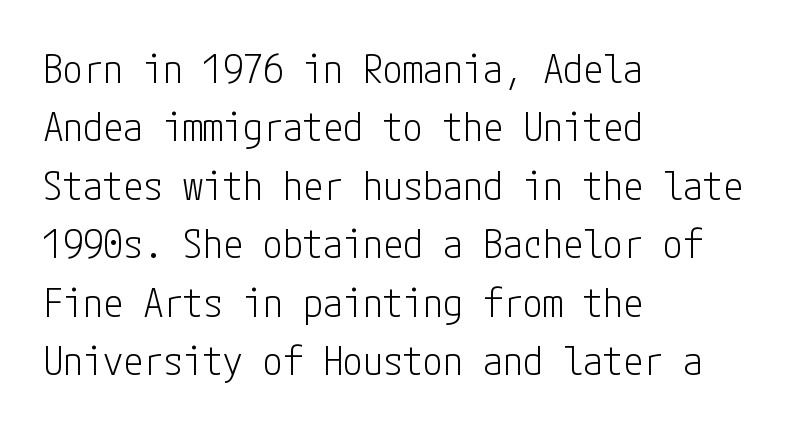
{"serif": "no", "italic": "no", "bold": "no", "weight": "light", "width": "condensed", "stroke_contrast": "low", "x_height": "medium", "underline": "no", "align": "left", "line_spacing": "normal", "line_spacing_ratio": 1.46, "letter_spacing": "normal", "letter_spacing_em": 0.0, "glyph_px": 40}
